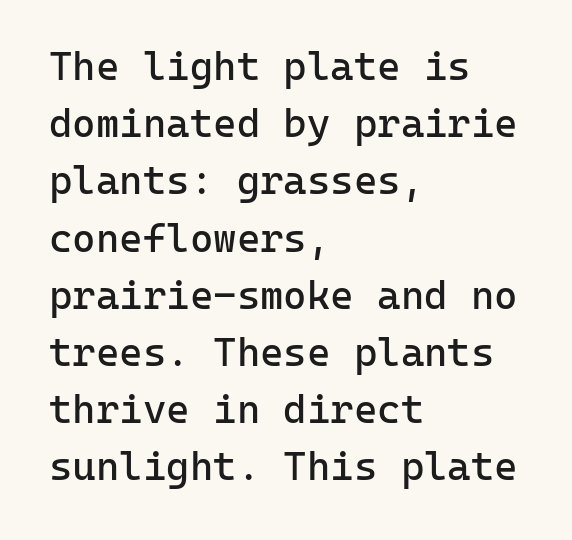
{"serif": "no", "italic": "no", "bold": "no", "weight": "regular", "width": "normal", "stroke_contrast": "low", "x_height": "medium", "monospaced": "yes", "underline": "no", "align": "left", "line_spacing": "normal", "line_spacing_ratio": 1.43, "letter_spacing": "normal", "letter_spacing_em": 0.0, "glyph_px": 40}
